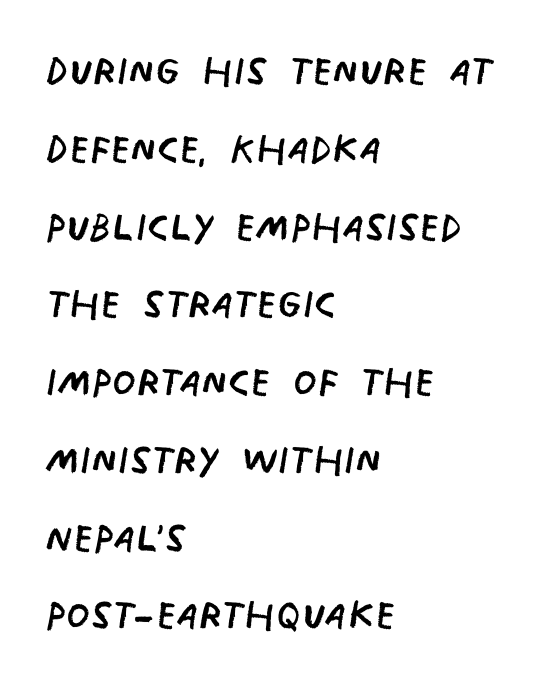
{"serif": "no", "bold": "no", "weight": "regular", "width": "condensed", "stroke_contrast": "low", "x_height": "large", "monospaced": "no", "underline": "no", "align": "left", "line_spacing": "normal", "line_spacing_ratio": 1.44, "letter_spacing": "normal", "letter_spacing_em": 0.0, "glyph_px": 54}
